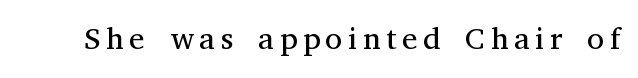
{"serif": "yes", "italic": "no", "bold": "no", "weight": "regular", "width": "normal", "stroke_contrast": "medium", "x_height": "medium", "monospaced": "no", "underline": "no", "glyph_px": 31}
